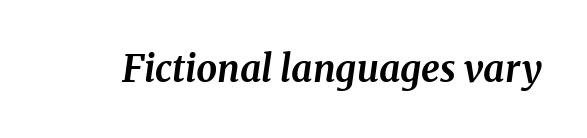
The image shows 37 px bold serif type, italic (leaning right); set normal letter spacing, not underlined; medium stroke contrast and a medium x-height.
